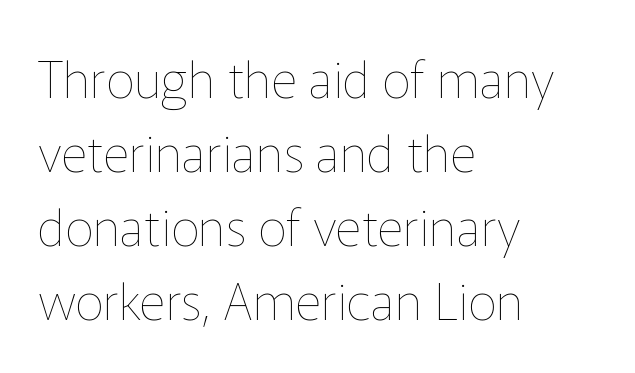
{"italic": "no", "bold": "no", "weight": "thin", "width": "normal", "stroke_contrast": "low", "x_height": "medium", "monospaced": "no", "underline": "no", "align": "left", "line_spacing": "normal", "line_spacing_ratio": 1.45, "letter_spacing": "normal", "letter_spacing_em": 0.0, "glyph_px": 51}
